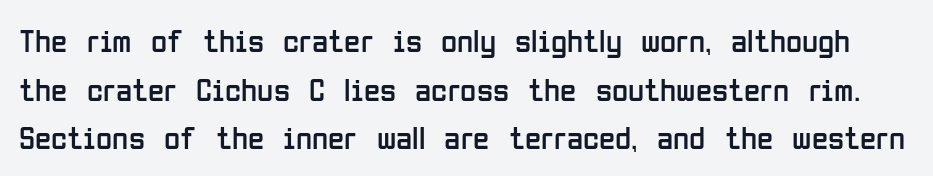
{"serif": "no", "italic": "no", "bold": "no", "weight": "regular", "width": "condensed", "stroke_contrast": "low", "x_height": "medium", "monospaced": "no", "underline": "no", "line_spacing": "normal", "line_spacing_ratio": 1.47, "letter_spacing": "normal", "letter_spacing_em": 0.0, "glyph_px": 33}
